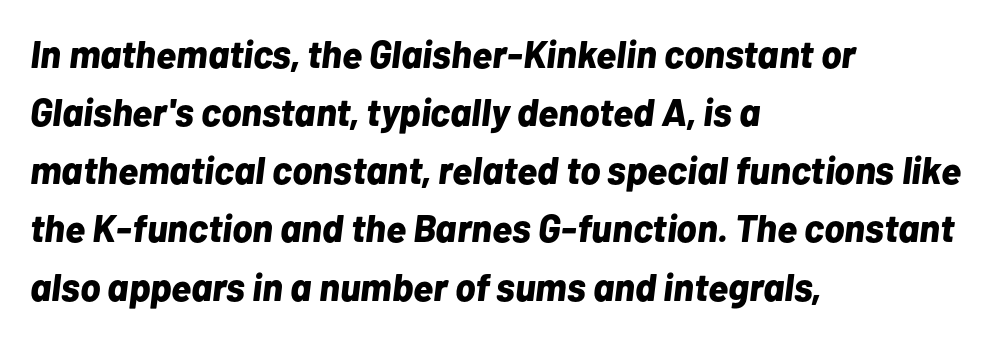
The image shows 38 px bold type, italic (leaning right); set left-aligned, normal line spacing (1.53x), normal letter spacing, not underlined; low stroke contrast and a medium x-height.
